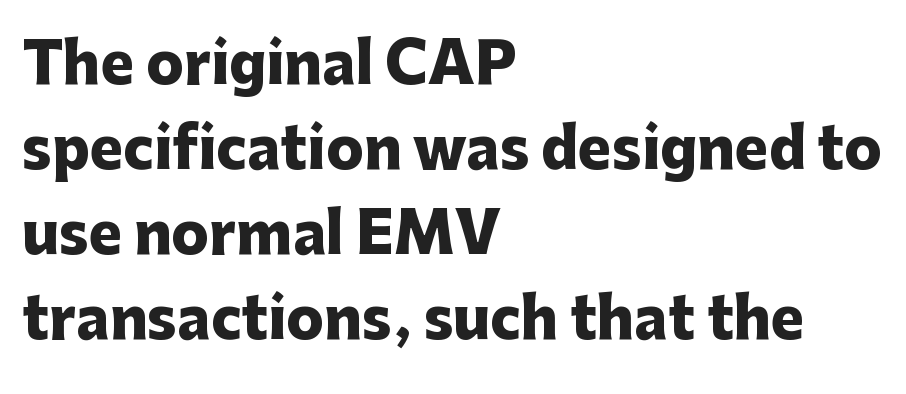
The image shows 56 px heavy sans-serif type, upright; set left-aligned, normal line spacing (1.52x), normal letter spacing, not underlined; low stroke contrast and a medium x-height.
